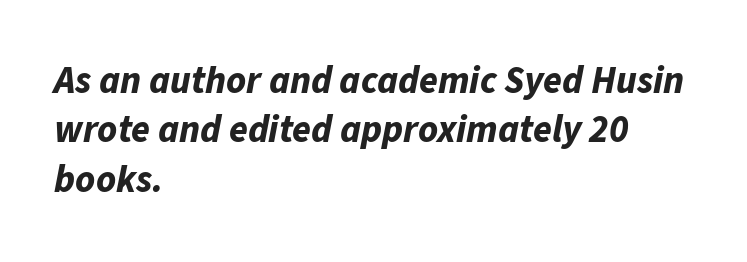
A dark, heavy texture on the line: the type is bold. Note the varied advance widths — an 'i' is clearly narrower than an 'm'. When letters slant like this, we call the style italic. Regarding leading, the lines here are spaced in the standard way. One-word summary of the alignment: left.
